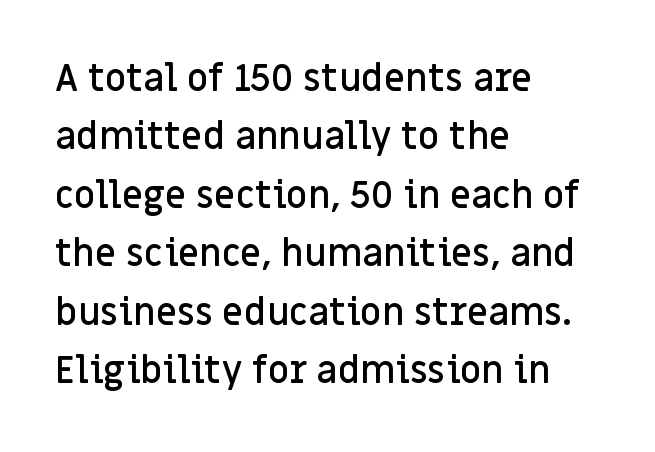
Q: Is the text bold? A: Semi-bold.
Q: Is the text italic (slanted)? A: No, it is upright.
Q: Is the typeface a serif or a sans-serif typeface? A: Sans-serif.
Q: Is the text underlined? A: No.
Q: How is the paragraph aligned? A: Left-aligned.
Q: Is the spacing between letters normal or unusually wide? A: Normal.
Q: Is the spacing between lines tight, normal or loose? A: Normal.
Q: Width (condensed, normal, or wide)? A: Normal.
Q: Stroke contrast? A: Low.
Q: x-height? A: Large.
Q: Monospaced? A: No.
